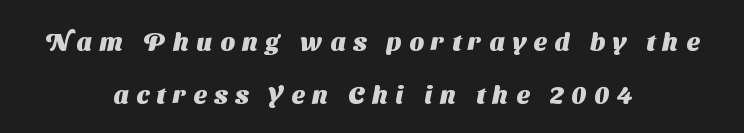
The image shows 25 px bold type; set centered, loose line spacing (2.13x), unusually wide letter spacing (+0.32 em), not underlined.
